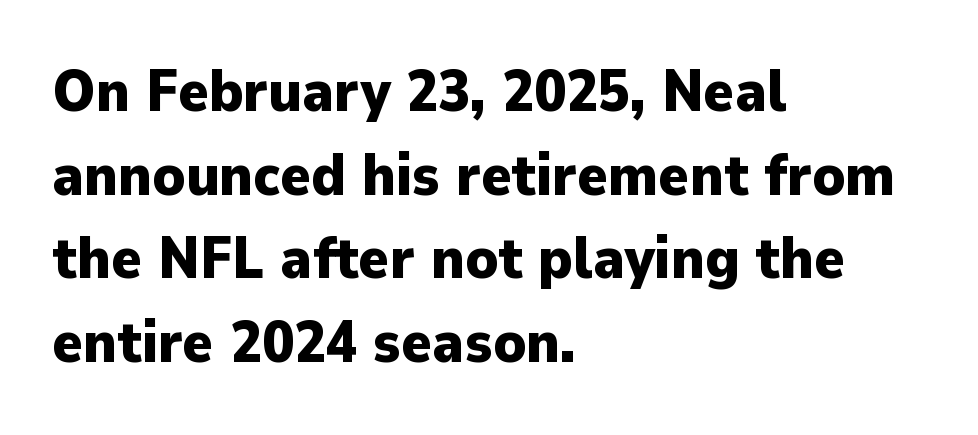
{"serif": "no", "italic": "no", "bold": "yes", "weight": "heavy", "width": "normal", "stroke_contrast": "low", "x_height": "medium", "monospaced": "no", "underline": "no", "align": "left", "line_spacing": "normal", "line_spacing_ratio": 1.44, "letter_spacing": "normal", "letter_spacing_em": 0.0, "glyph_px": 58}
